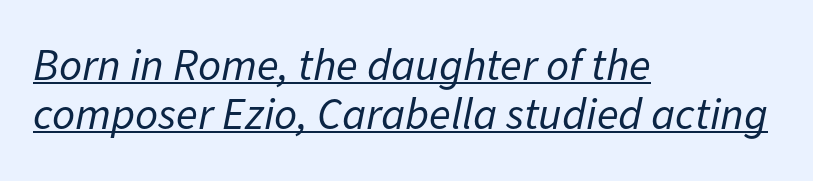
Q: Is the text bold? A: No.
Q: Is the text italic (slanted)? A: Yes, it leans right by about 11 degrees.
Q: Is the text underlined? A: Yes.
Q: How is the paragraph aligned? A: Left-aligned.
Q: Is the spacing between letters normal or unusually wide? A: Normal.
Q: Is the spacing between lines tight, normal or loose? A: Tight.
Q: Width (condensed, normal, or wide)? A: Normal.
Q: Stroke contrast? A: Low.
Q: x-height? A: Medium.
Q: Monospaced? A: No.
